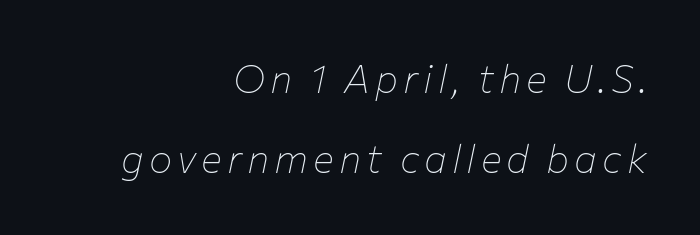
Q: Is the text bold? A: No.
Q: Is the text italic (slanted)? A: Yes, it leans right by about 12 degrees.
Q: Is the text underlined? A: No.
Q: How is the paragraph aligned? A: Right-aligned.
Q: Is the spacing between lines tight, normal or loose? A: Loose.
Q: Width (condensed, normal, or wide)? A: Normal.
Q: Stroke contrast? A: Low.
Q: x-height? A: Medium.
Q: Monospaced? A: No.
